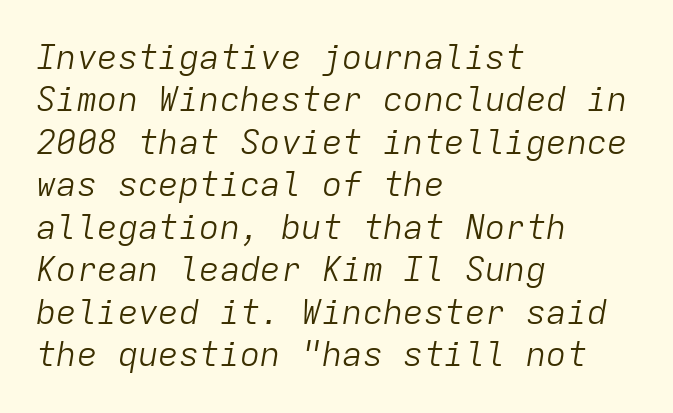
{"italic": "yes", "lean": "right", "slant_degrees": 9, "bold": "no", "weight": "light", "width": "normal", "stroke_contrast": "low", "x_height": "medium", "monospaced": "yes", "underline": "no", "align": "left", "line_spacing": "normal", "line_spacing_ratio": 1.25, "letter_spacing": "normal", "letter_spacing_em": 0.0, "glyph_px": 34}
